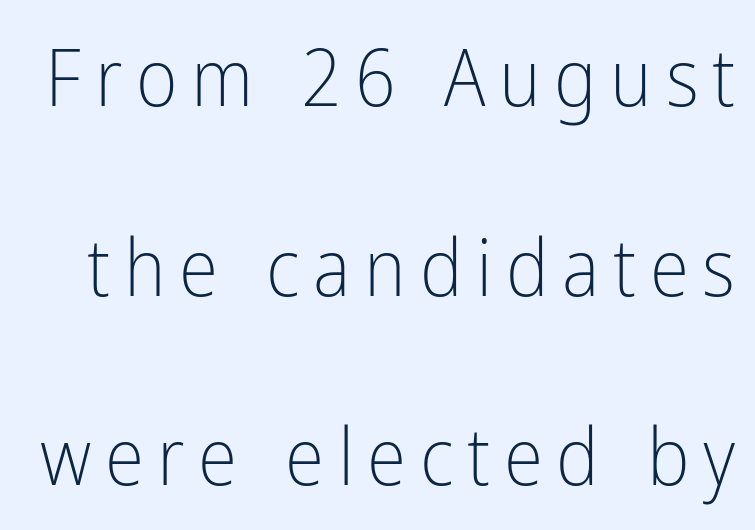
Nope, not italic — everything's standing straight. You could not count columns in this text — the font is proportionally spaced. Quick note: interline space is abundant. No chunkiness to these letters — they're not bold. The foot of each line stays bare and open.
